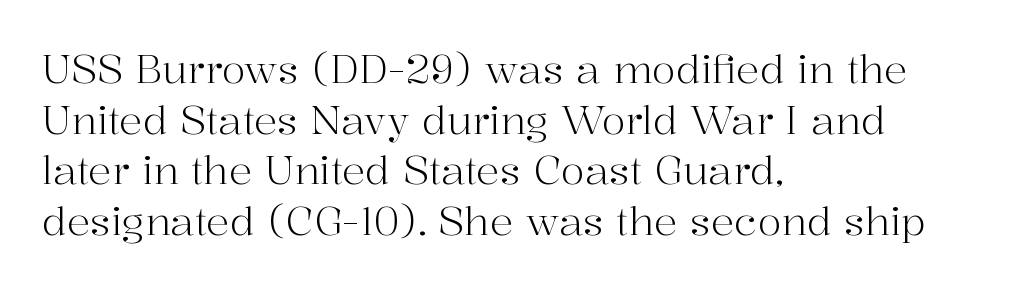
Q: Is the text bold? A: No.
Q: Is the text italic (slanted)? A: No, it is upright.
Q: Is the typeface a serif or a sans-serif typeface? A: Serif.
Q: Is the text underlined? A: No.
Q: How is the paragraph aligned? A: Left-aligned.
Q: Is the spacing between letters normal or unusually wide? A: Normal.
Q: Is the spacing between lines tight, normal or loose? A: Normal.
Q: Width (condensed, normal, or wide)? A: Normal.
Q: Stroke contrast? A: High.
Q: x-height? A: Medium.
Q: Monospaced? A: No.
